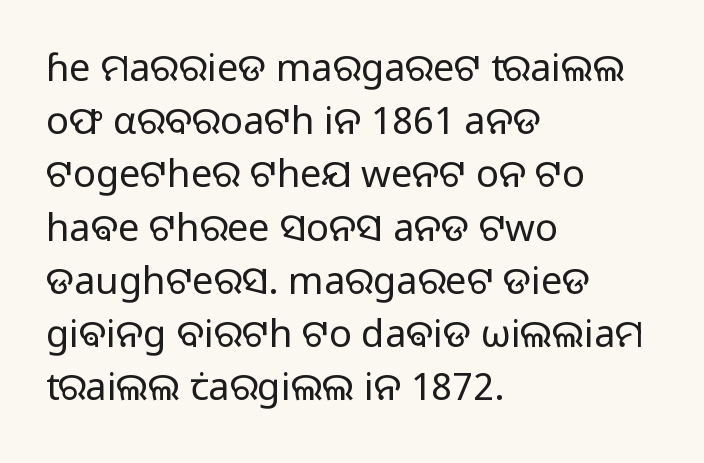
{"serif": "no", "italic": "no", "bold": "no", "weight": "regular", "width": "normal", "stroke_contrast": "low", "x_height": "medium", "monospaced": "no", "underline": "no", "align": "left", "line_spacing": "normal", "line_spacing_ratio": 1.4, "letter_spacing": "normal", "letter_spacing_em": 0.0, "glyph_px": 38}
